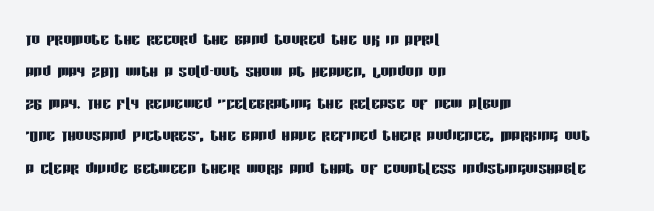
Q: Is the text italic (slanted)? A: No, it is upright.
Q: Is the text underlined? A: No.
Q: How is the paragraph aligned? A: Left-aligned.
Q: Is the spacing between letters normal or unusually wide? A: Normal.
Q: Is the spacing between lines tight, normal or loose? A: Normal.
